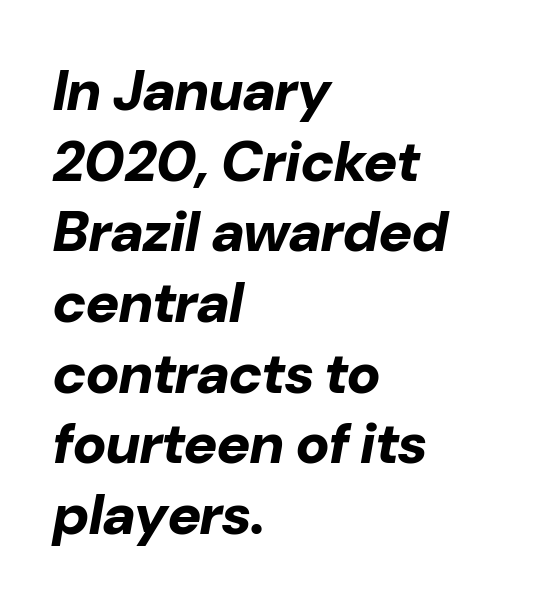
Q: Is the text bold? A: Yes.
Q: Is the text italic (slanted)? A: Yes, it leans right by about 10 degrees.
Q: Is the text underlined? A: No.
Q: How is the paragraph aligned? A: Left-aligned.
Q: Is the spacing between letters normal or unusually wide? A: Normal.
Q: Width (condensed, normal, or wide)? A: Normal.
Q: Stroke contrast? A: Low.
Q: x-height? A: Medium.
Q: Monospaced? A: No.
